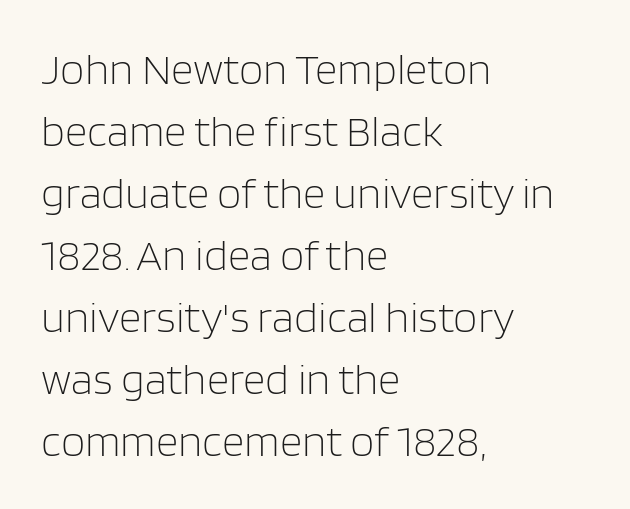
{"serif": "no", "italic": "no", "bold": "no", "weight": "light", "width": "normal", "stroke_contrast": "low", "x_height": "large", "monospaced": "no", "underline": "no", "align": "left", "line_spacing": "normal", "line_spacing_ratio": 1.41, "letter_spacing": "normal", "letter_spacing_em": 0.0, "glyph_px": 44}
